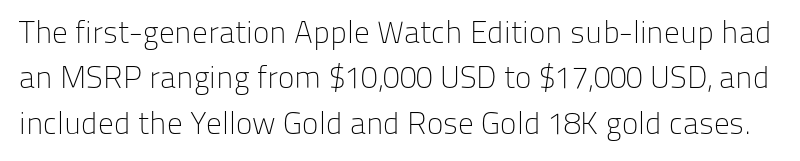
Q: Is the text bold? A: No.
Q: Is the text italic (slanted)? A: No, it is upright.
Q: Is the typeface a serif or a sans-serif typeface? A: Sans-serif.
Q: Is the text underlined? A: No.
Q: Is the spacing between letters normal or unusually wide? A: Normal.
Q: Is the spacing between lines tight, normal or loose? A: Normal.
Q: Width (condensed, normal, or wide)? A: Normal.
Q: Stroke contrast? A: Low.
Q: x-height? A: Medium.
Q: Monospaced? A: No.
